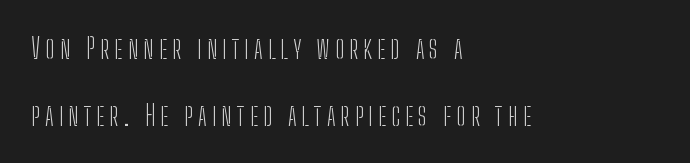
These glyphs show unthickened strokes, regular width or finer. These lines stand farther apart than default settings would place them. Unlike italic type, these characters show no tilt at all. Line beginnings align vertically; line endings do not.
